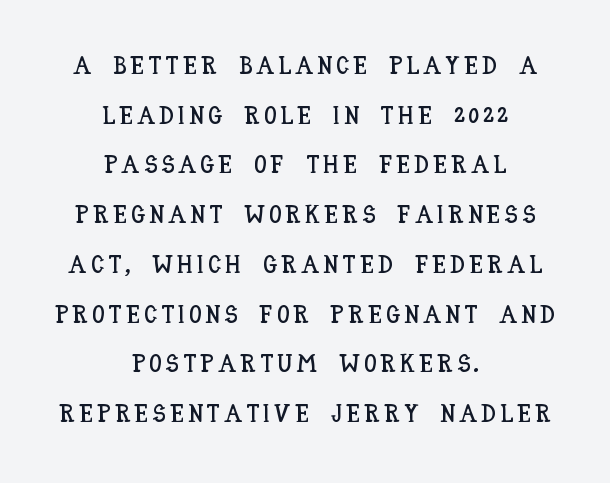
Q: Is the text italic (slanted)? A: No, it is upright.
Q: Is the text underlined? A: No.
Q: How is the paragraph aligned? A: Centered.
Q: Is the spacing between lines tight, normal or loose? A: Loose.
